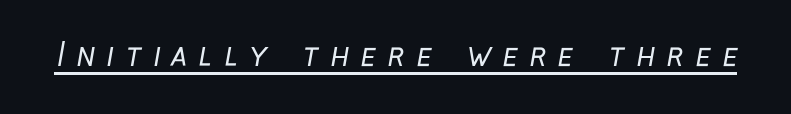
Q: Is the text bold? A: No.
Q: Is the typeface a serif or a sans-serif typeface? A: Sans-serif.
Q: Is the text underlined? A: Yes.
Q: Is the spacing between letters normal or unusually wide? A: Unusually wide.
Q: Width (condensed, normal, or wide)? A: Condensed.
Q: Stroke contrast? A: Low.
Q: x-height? A: Medium.
Q: Monospaced? A: No.
